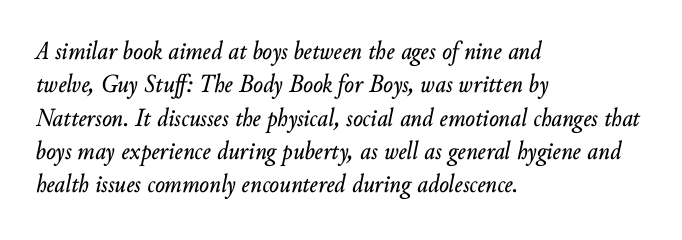
The axis of the letterforms is tilted away from vertical. A normal amount of white space separates one row of letters from the next. This rendering features lettering with no underline. Horizontal alignment here is leftward, the default for most running prose.
